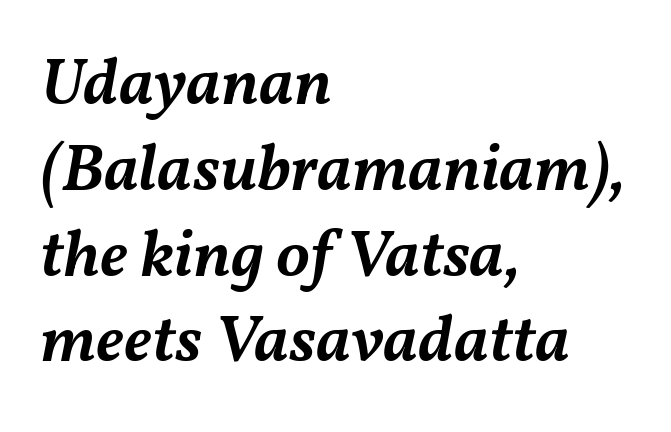
{"italic": "yes", "lean": "right", "slant_degrees": 11, "bold": "semi", "weight": "semibold", "width": "normal", "stroke_contrast": "medium", "x_height": "medium", "monospaced": "no", "underline": "no", "align": "left", "line_spacing": "normal", "line_spacing_ratio": 1.28, "letter_spacing": "normal", "letter_spacing_em": 0.0, "glyph_px": 67}
